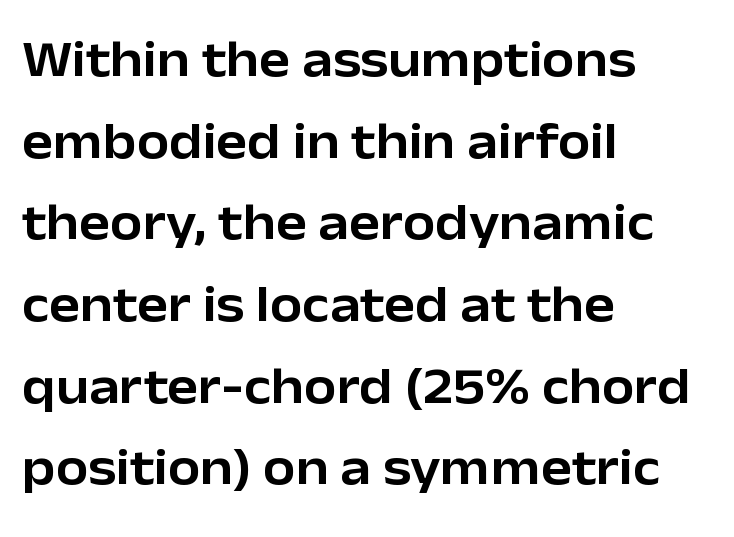
Letters rest on an invisible, unmarked baseline. Rows of type keep a routine distance in the vertical direction. A sans-serif font was chosen for this passage. Note the varied advance widths — an 'i' is clearly narrower than an 'm'. The gaps between neighbouring characters are ordinary and unremarkable. This rendering uses left alignment, leaving the right contour irregular.
